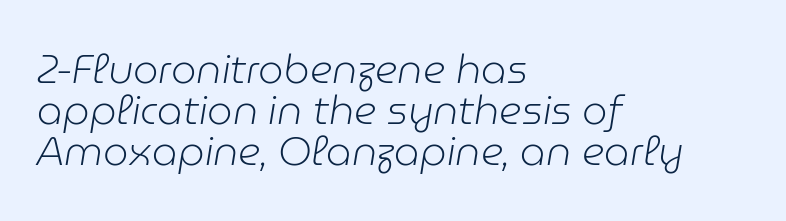
The specimen reads as italic at a glance. The font is comparable to plain body text, perhaps lighter. Is there much room between lines? No — they nearly touch. The line texture is even and compact thanks to regular tracking.
